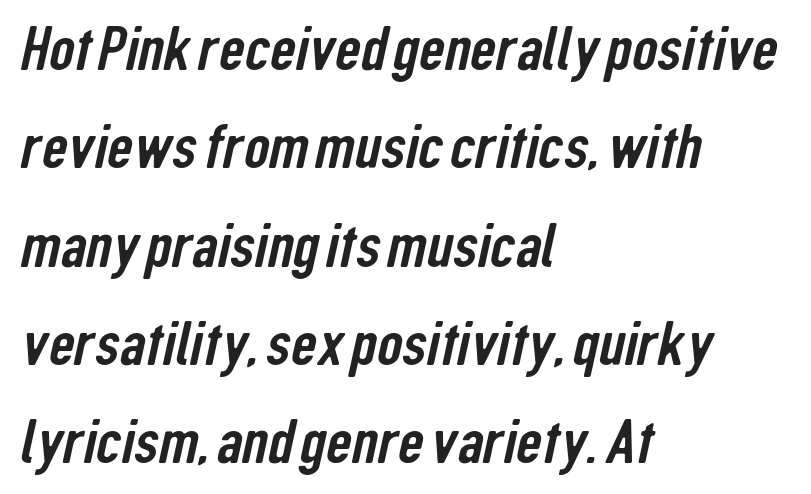
Serif or sans? Sans — the stroke terminals are bare. You could not count columns in this text — the font is proportionally spaced. Teacher's note: observe the even left margin — that is flush-left alignment. Compared with typical body copy, the letter spacing here is the same. The vertical gap from one line to the next is medium. Check under the words: just untouched page.
